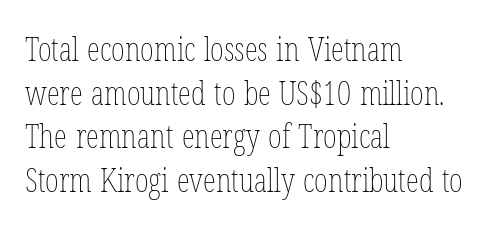
The image shows 33 px thin, condensed type, upright; set left-aligned, normal line spacing (1.32x), normal letter spacing, not underlined; low stroke contrast and a medium x-height.
